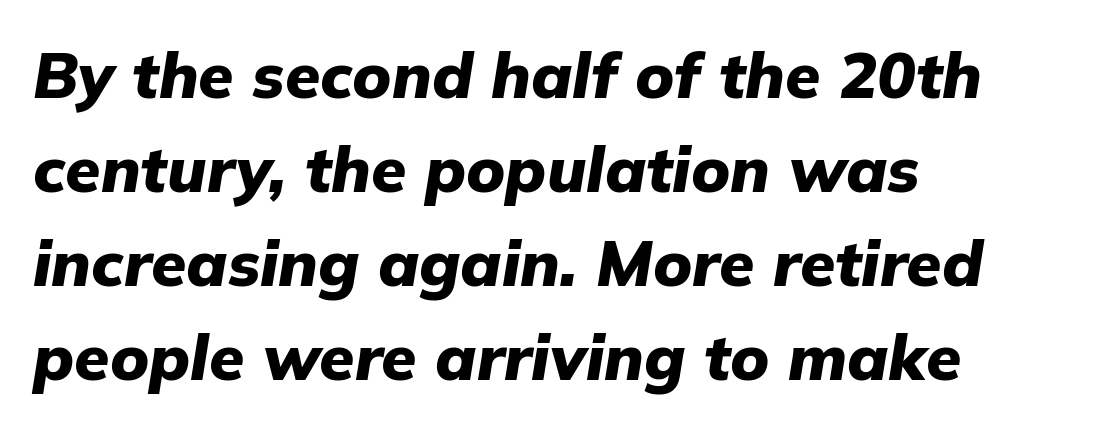
The image shows 64 px heavy type, italic (leaning right); set left-aligned, normal line spacing (1.47x), normal letter spacing, not underlined; low stroke contrast and a medium x-height.
